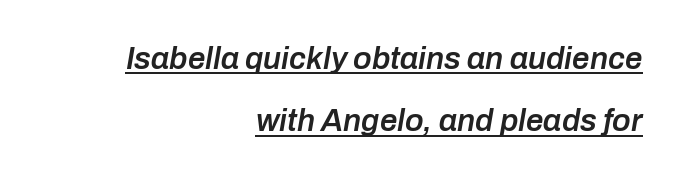
Observe the ordinary spacing: letters are neighbours, not strangers. Loosely led — the rows are spread out. Typeset ragged left — the right edge is the straight one. Honestly, the underline is the first thing you notice here. It's the slanting kind of type. These lines are rendered in a variable-pitch font.
